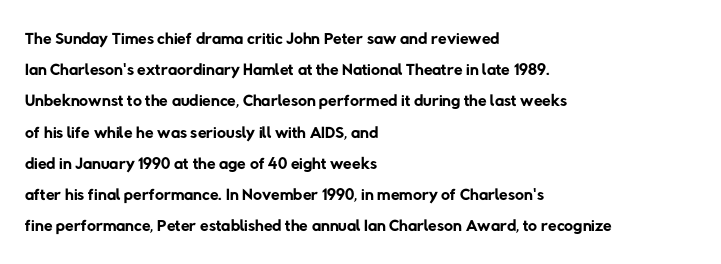
{"bold": "no", "underline": "no", "align": "left", "line_spacing": "normal", "line_spacing_ratio": 1.25, "letter_spacing": "normal", "letter_spacing_em": 0.0, "glyph_px": 25}
